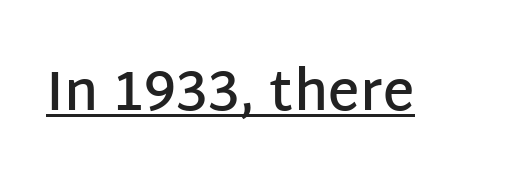
Q: Is the text bold? A: Semi-bold.
Q: Is the text italic (slanted)? A: No, it is upright.
Q: Is the typeface a serif or a sans-serif typeface? A: Sans-serif.
Q: Is the text underlined? A: Yes.
Q: Is the spacing between letters normal or unusually wide? A: Normal.
Q: Width (condensed, normal, or wide)? A: Normal.
Q: Stroke contrast? A: Low.
Q: x-height? A: Large.
Q: Monospaced? A: No.
